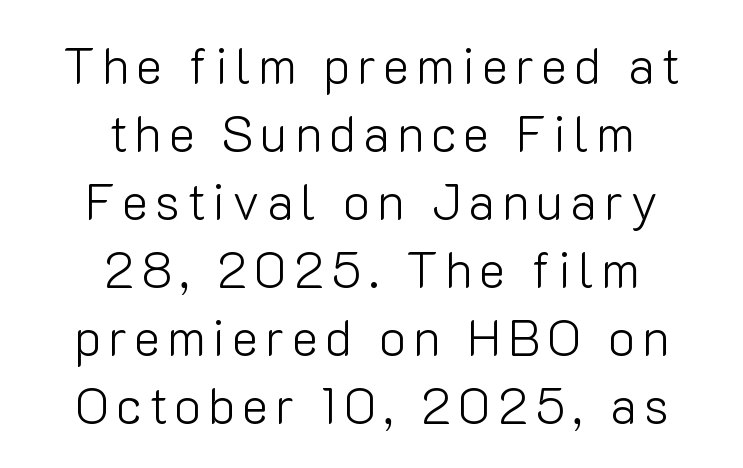
The lettering holds an erect, upright posture throughout. Weight: regular or lighter. Where is the straight margin? There isn't one; the lines are centered. Each letter keeps its own natural width here, so spacing adapts to shape. Check where the strokes stop: nothing finishes them off — pure sans.
